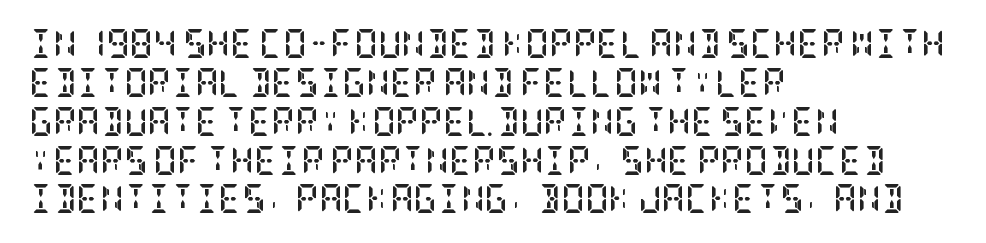
Q: Is the text bold? A: Yes.
Q: Is the text italic (slanted)? A: No, it is upright.
Q: Is the typeface a serif or a sans-serif typeface? A: Serif.
Q: Is the text underlined? A: No.
Q: How is the paragraph aligned? A: Left-aligned.
Q: Is the spacing between letters normal or unusually wide? A: Normal.
Q: Is the spacing between lines tight, normal or loose? A: Normal.
Q: Width (condensed, normal, or wide)? A: Condensed.
Q: Stroke contrast? A: Low.
Q: x-height? A: Large.
